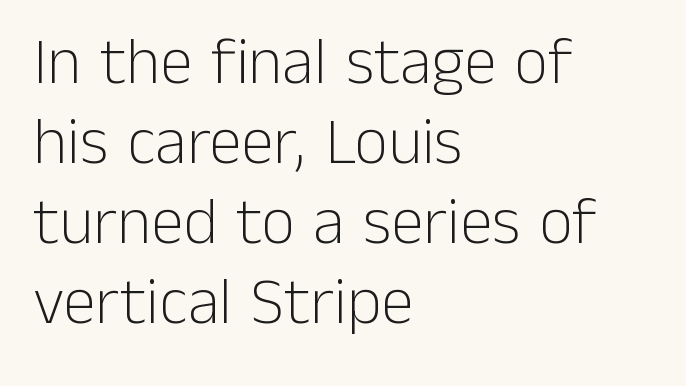
The image shows 66 px light sans-serif type, upright; set left-aligned, line spacing 1.21x, normal letter spacing, not underlined; low stroke contrast and a medium x-height.
